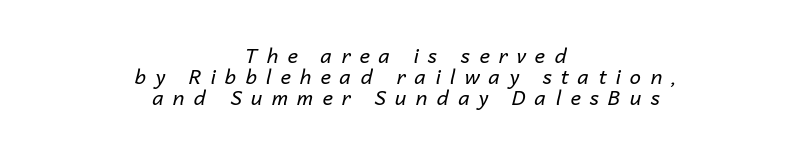
{"italic": "yes", "lean": "right", "slant_degrees": 14, "bold": "no", "underline": "no", "align": "center", "line_spacing": "tight", "line_spacing_ratio": 1.04, "letter_spacing": "wide", "letter_spacing_em": 0.46, "glyph_px": 20}
